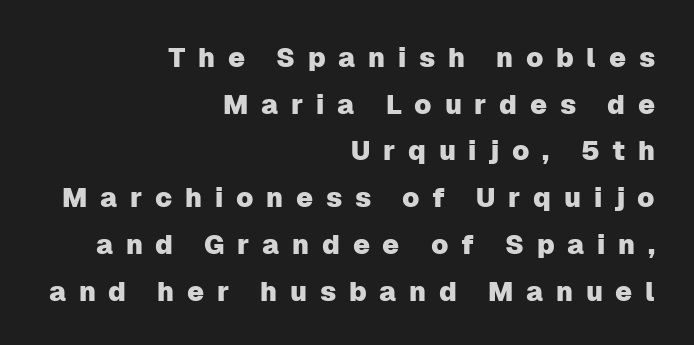
{"italic": "no", "underline": "no", "align": "right", "line_spacing_ratio": 1.73, "letter_spacing": "wide", "letter_spacing_em": 0.47, "glyph_px": 27}
